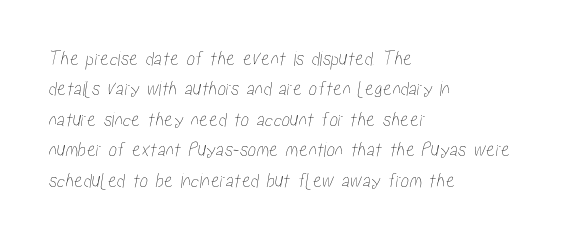
In CSS terms this would be text-align: left. Quick note: interline space is typical. Students, note that the glyphs here touch the page at normal intervals. This rendering features lettering with no underline.
